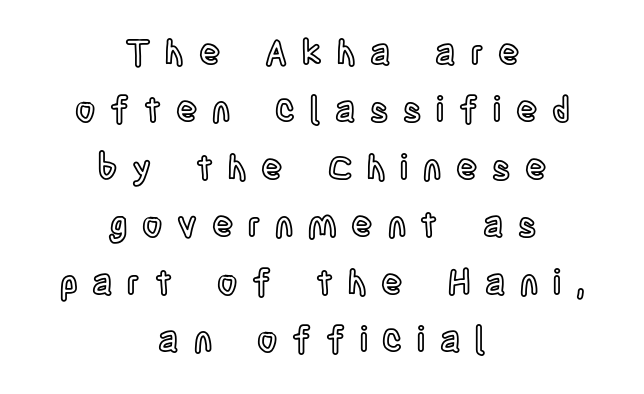
Horizontal bands of white between lines are of average thickness. Type without underlining. Is this a fixed-width face? No — the glyphs have proportional, varying widths. Display-style spreading of the glyphs; the letterfit is very open. In terms of posture, this sample is upright.
